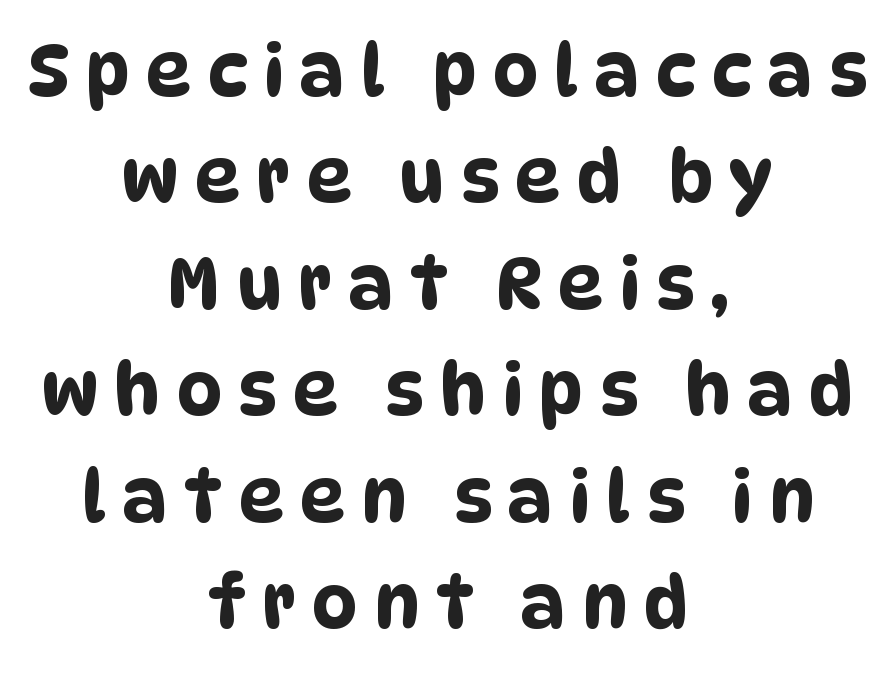
Q: Is the typeface a serif or a sans-serif typeface? A: Sans-serif.
Q: Is the text underlined? A: No.
Q: How is the paragraph aligned? A: Centered.
Q: Is the spacing between letters normal or unusually wide? A: Unusually wide.
Q: Is the spacing between lines tight, normal or loose? A: Normal.
Q: Width (condensed, normal, or wide)? A: Condensed.
Q: Stroke contrast? A: Low.
Q: x-height? A: Large.
Q: Monospaced? A: No.
